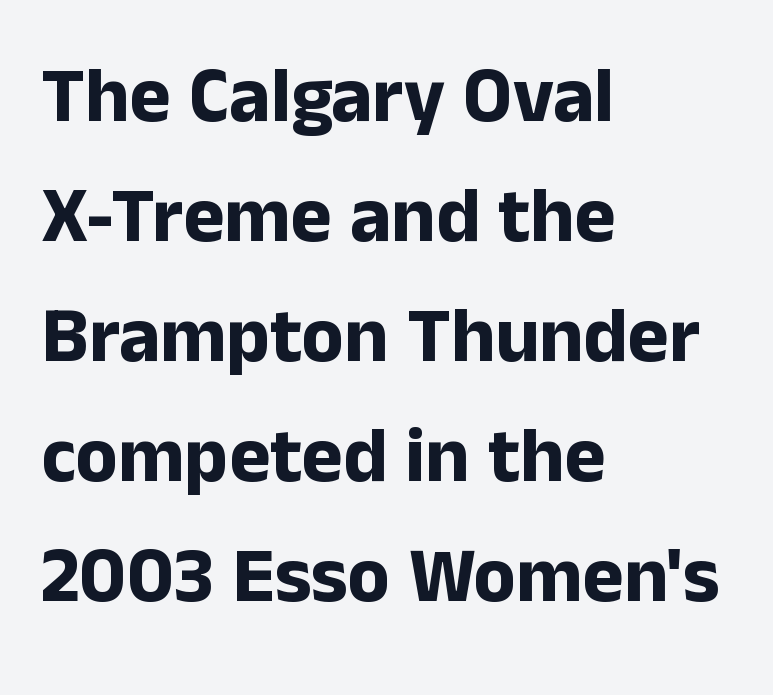
Tracking here is standard; glyphs follow each other at the usual distance. Proportional: the letters do not fall into vertical columns. Stroke terminals: plain, sans-serif. Lines of text with bare space underneath. The letters stand straight up with perfectly vertical stems. Horizontal alignment here is leftward, the default for most running prose.
